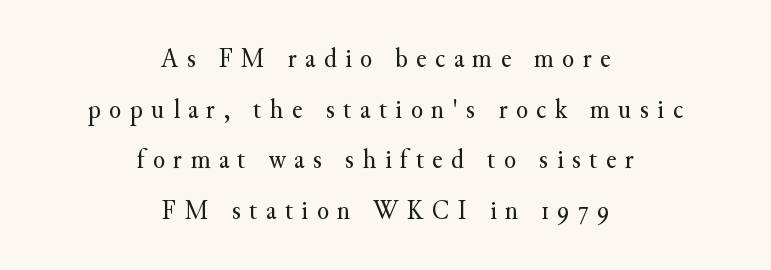
The image shows 28 px regular-weight serif type, upright; set centered, line spacing 1.81x, unusually wide letter spacing (+0.3 em), not underlined; medium stroke contrast and a small x-height.
